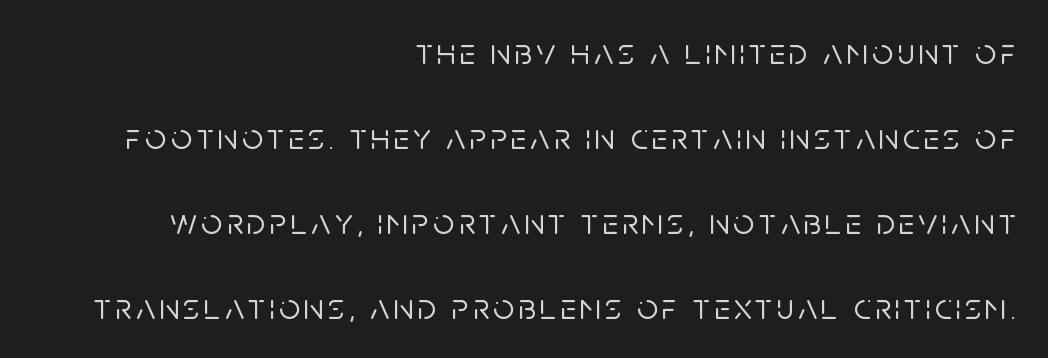
The image shows 37 px sans-serif type, upright; set right-aligned, loose line spacing (2.3x), not underlined; low stroke contrast and a large x-height.
